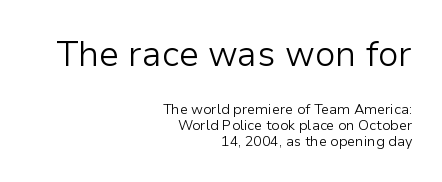
Q: Is the text bold? A: No.
Q: Is the text italic (slanted)? A: No, it is upright.
Q: Is the typeface a serif or a sans-serif typeface? A: Sans-serif.
Q: Is the text underlined? A: No.
Q: How is the paragraph aligned? A: Right-aligned.
Q: Is the spacing between letters normal or unusually wide? A: Normal.
Q: Which block of text is set in a larger size, the first (top) or the second (bottom)? A: The first (top) one.
Q: Width (condensed, normal, or wide)? A: Normal.
Q: Stroke contrast? A: Low.
Q: x-height? A: Medium.
Q: Monospaced? A: No.
